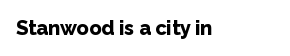
{"italic": "no", "bold": "yes", "underline": "no", "letter_spacing": "normal", "letter_spacing_em": 0.0, "glyph_px": 20}
